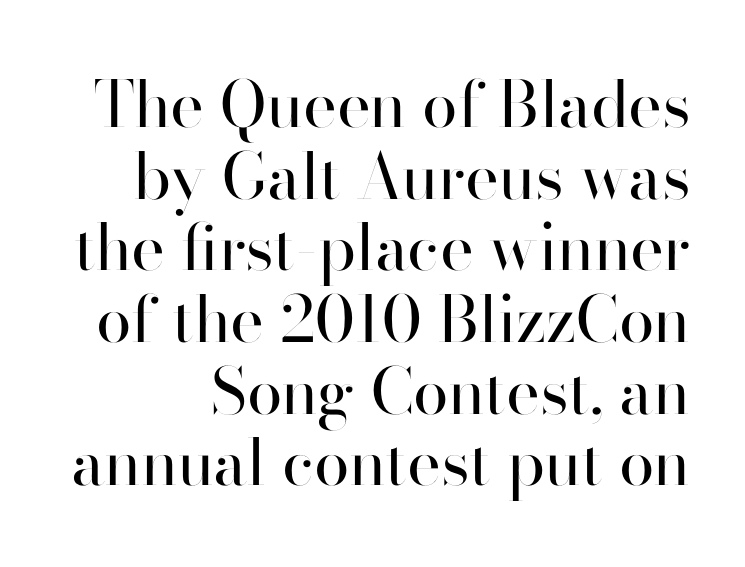
{"serif": "no", "italic": "no", "bold": "no", "weight": "regular", "width": "normal", "stroke_contrast": "high", "x_height": "small", "monospaced": "no", "underline": "no", "line_spacing": "tight", "line_spacing_ratio": 1.12, "letter_spacing": "normal", "letter_spacing_em": 0.0, "glyph_px": 64}
